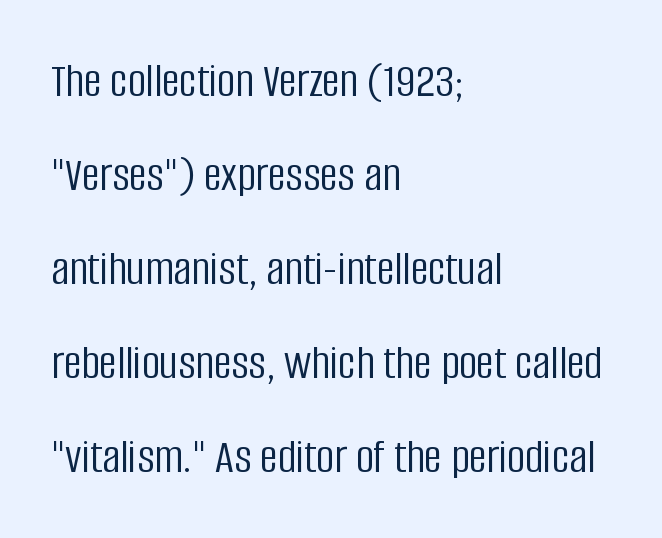
{"serif": "no", "italic": "no", "bold": "no", "weight": "light", "width": "condensed", "stroke_contrast": "low", "x_height": "large", "monospaced": "no", "underline": "no", "align": "left", "line_spacing_ratio": 1.88, "letter_spacing": "normal", "letter_spacing_em": 0.0, "glyph_px": 50}
